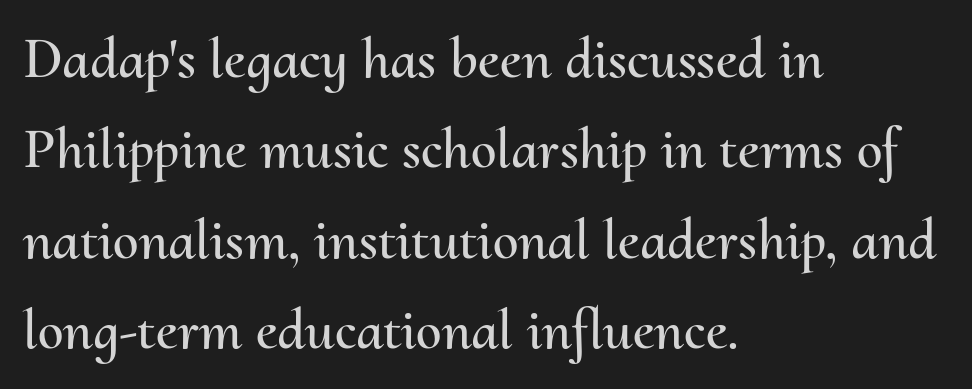
{"italic": "no", "width": "normal", "stroke_contrast": "medium", "x_height": "small", "monospaced": "no", "underline": "no", "align": "left", "line_spacing": "normal", "line_spacing_ratio": 1.56, "letter_spacing": "normal", "letter_spacing_em": 0.0, "glyph_px": 58}
